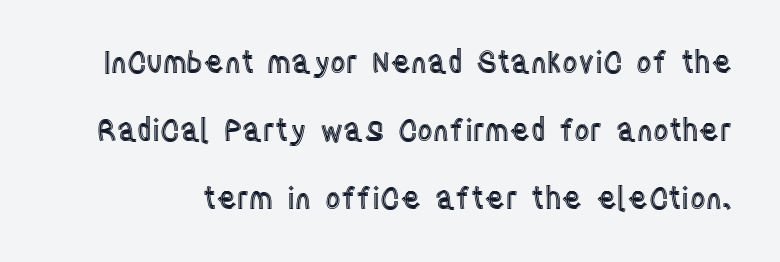
{"italic": "no", "width": "condensed", "x_height": "large", "monospaced": "no", "underline": "no", "line_spacing": "loose", "line_spacing_ratio": 2.26, "letter_spacing": "normal", "letter_spacing_em": 0.0, "glyph_px": 30}
